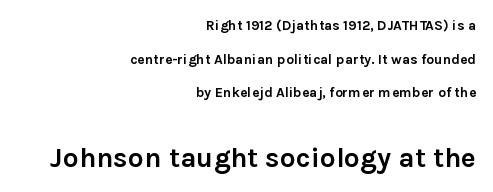
Q: Is the text bold? A: Yes.
Q: Is the text italic (slanted)? A: No, it is upright.
Q: Is the typeface a serif or a sans-serif typeface? A: Sans-serif.
Q: Is the text underlined? A: No.
Q: How is the paragraph aligned? A: Right-aligned.
Q: Is the spacing between letters normal or unusually wide? A: Normal.
Q: Is the spacing between lines tight, normal or loose? A: Loose.
Q: Which block of text is set in a larger size, the first (top) or the second (bottom)? A: The second (bottom) one.
Q: Width (condensed, normal, or wide)? A: Normal.
Q: Stroke contrast? A: Low.
Q: x-height? A: Medium.
Q: Monospaced? A: No.
